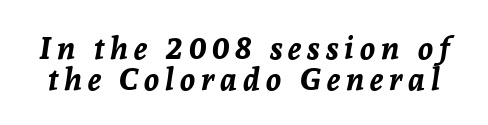
The image shows 31 px bold type, italic (leaning right); set tight line spacing (0.99x), not underlined; low stroke contrast and a medium x-height.
